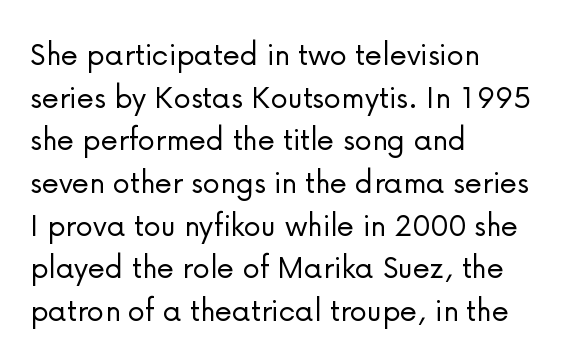
{"serif": "no", "italic": "no", "bold": "no", "weight": "light", "width": "normal", "stroke_contrast": "low", "x_height": "medium", "monospaced": "no", "underline": "no", "align": "left", "line_spacing_ratio": 1.22, "letter_spacing": "normal", "letter_spacing_em": 0.0, "glyph_px": 35}
